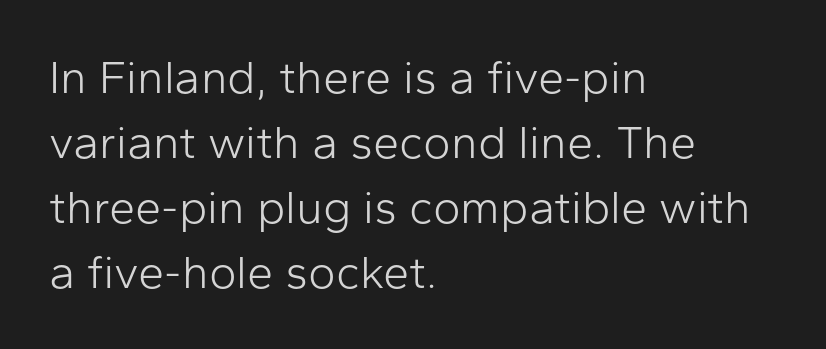
Q: Is the text bold? A: No.
Q: Is the text italic (slanted)? A: No, it is upright.
Q: Is the typeface a serif or a sans-serif typeface? A: Sans-serif.
Q: Is the text underlined? A: No.
Q: How is the paragraph aligned? A: Left-aligned.
Q: Is the spacing between letters normal or unusually wide? A: Normal.
Q: Is the spacing between lines tight, normal or loose? A: Normal.
Q: Width (condensed, normal, or wide)? A: Normal.
Q: Stroke contrast? A: Low.
Q: x-height? A: Medium.
Q: Monospaced? A: No.
